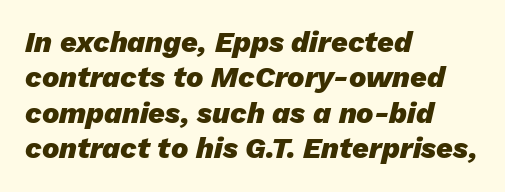
Q: Is the text bold? A: Yes.
Q: Is the text italic (slanted)? A: Yes, it leans right by about 13 degrees.
Q: Is the text underlined? A: No.
Q: How is the paragraph aligned? A: Left-aligned.
Q: Is the spacing between letters normal or unusually wide? A: Normal.
Q: Width (condensed, normal, or wide)? A: Normal.
Q: Stroke contrast? A: Low.
Q: x-height? A: Medium.
Q: Monospaced? A: No.
